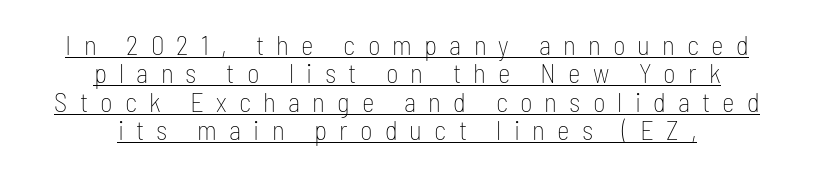
The image shows 27 px text type, upright; set centered, tight line spacing (1.05x), unusually wide letter spacing (+0.45 em), underlined.
